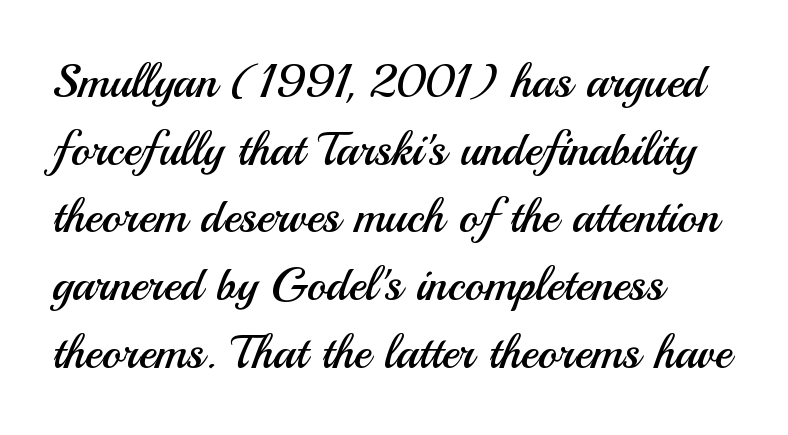
Does the type have serifs? No, each stem ends abruptly. Stems and bowls with no extra thickness — not bold. Character widths vary here, with narrow letters taking less room than wide ones.
